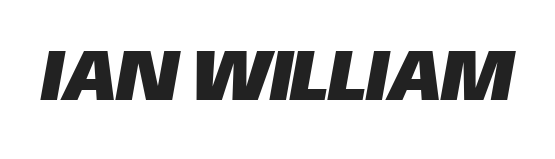
The image shows 73 px sans-serif type; set normal letter spacing, not underlined; low stroke contrast and a large x-height.
